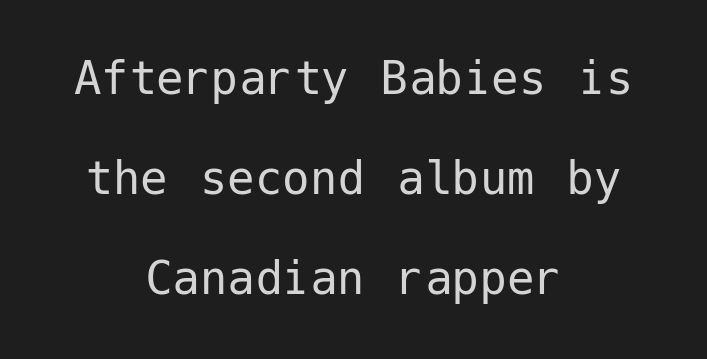
{"serif": "no", "italic": "no", "bold": "no", "weight": "regular", "width": "normal", "stroke_contrast": "low", "x_height": "medium", "underline": "no", "align": "center", "line_spacing_ratio": 1.82, "letter_spacing": "normal", "letter_spacing_em": 0.0, "glyph_px": 55}
